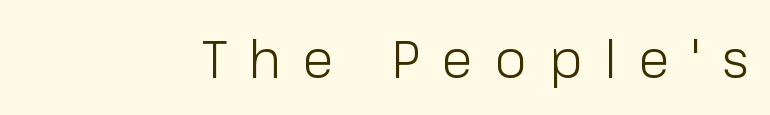
{"serif": "no", "italic": "no", "bold": "no", "weight": "light", "width": "normal", "stroke_contrast": "low", "x_height": "medium", "monospaced": "no", "underline": "no", "letter_spacing": "wide", "letter_spacing_em": 0.42, "glyph_px": 52}
